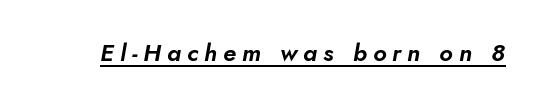
Looks like someone drew a line under every word here. Substantial extra tracking has been applied to these lines. These lines were composed using italics.
